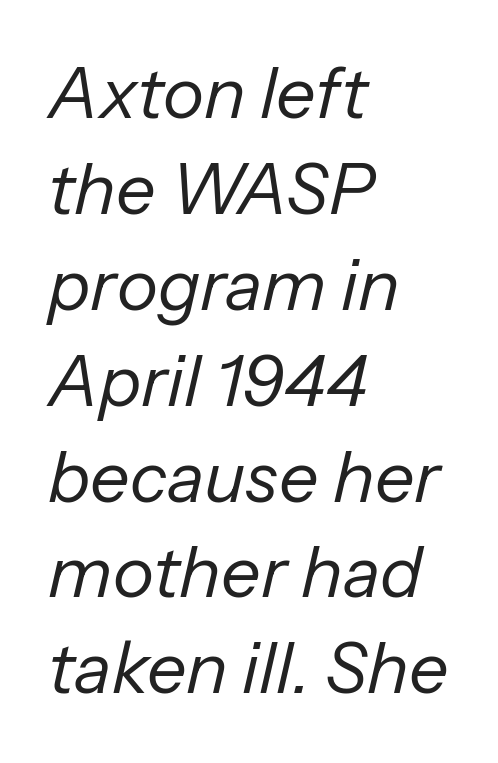
The rendering keeps characters at their native spacing. What's the leading like? Ordinary, nothing unusual. Is this a fixed-width face? No — the glyphs have proportional, varying widths. Type without underlining.
